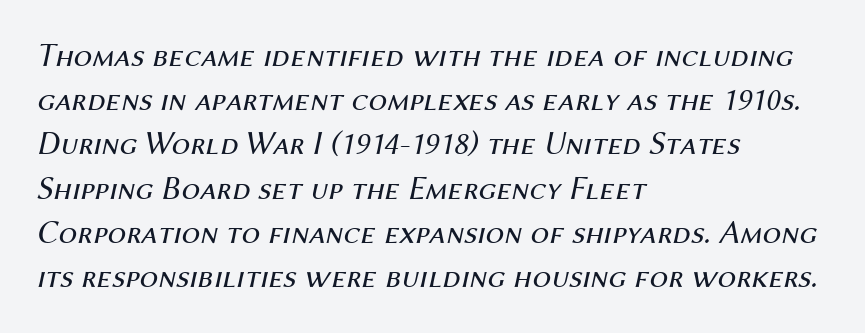
Q: Is the text bold? A: No.
Q: Is the text italic (slanted)? A: Yes, it leans right by about 12 degrees.
Q: Is the text underlined? A: No.
Q: How is the paragraph aligned? A: Left-aligned.
Q: Is the spacing between letters normal or unusually wide? A: Normal.
Q: Is the spacing between lines tight, normal or loose? A: Normal.
Q: Width (condensed, normal, or wide)? A: Normal.
Q: Stroke contrast? A: Medium.
Q: x-height? A: Medium.
Q: Monospaced? A: No.
